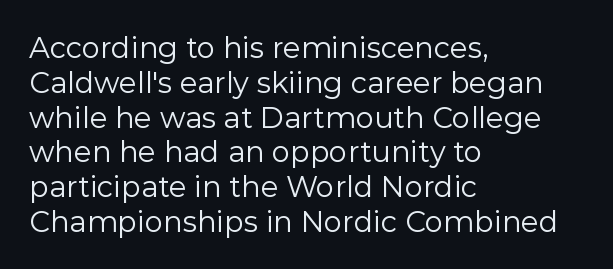
The image shows 29 px regular-weight sans-serif type, upright; set left-aligned, line spacing 1.2x, normal letter spacing, not underlined; low stroke contrast and a medium x-height.
